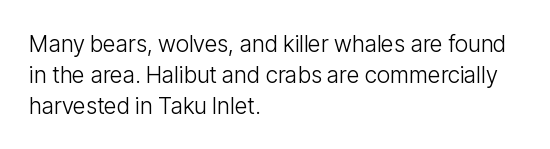
Descenders are the only things crossing below the line. The font sits on the lighter half of the weight spectrum, regular included. Does the copy run flush right? No — it runs flush left. Vertically, the passage feels balanced, rows spaced as you'd expect.
